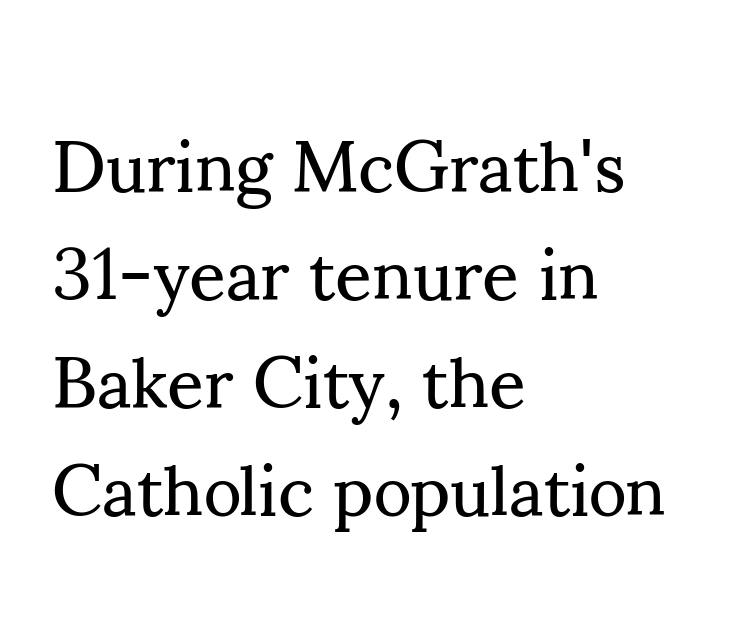
The image shows 72 px regular-weight serif type, upright; set left-aligned, normal line spacing (1.5x), normal letter spacing, not underlined; medium stroke contrast and a small x-height.
